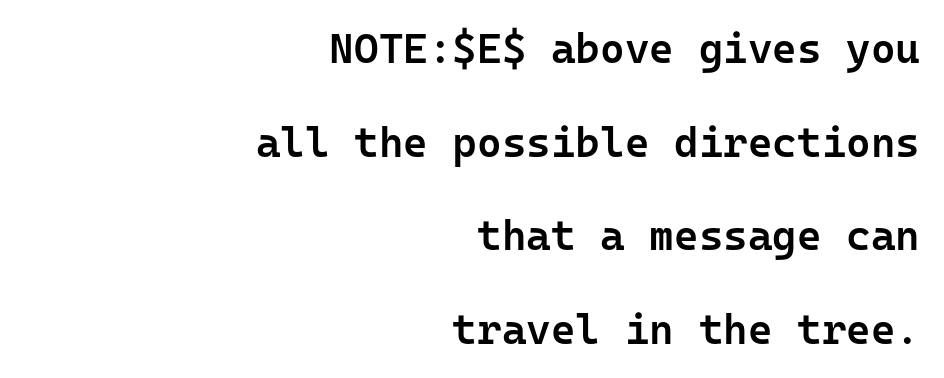
{"serif": "no", "italic": "no", "bold": "semi", "weight": "semibold", "width": "normal", "stroke_contrast": "low", "x_height": "medium", "monospaced": "yes", "underline": "no", "align": "right", "line_spacing": "loose", "line_spacing_ratio": 2.23, "letter_spacing": "normal", "letter_spacing_em": 0.0, "glyph_px": 42}
